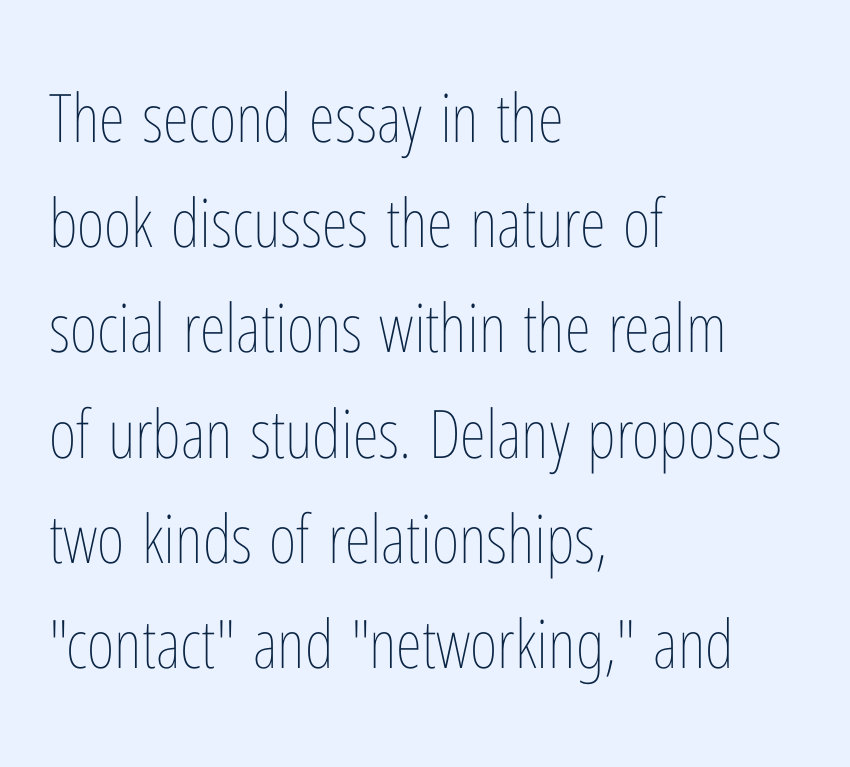
{"italic": "no", "bold": "no", "weight": "thin", "width": "condensed", "stroke_contrast": "low", "x_height": "medium", "monospaced": "no", "underline": "no", "align": "left", "line_spacing": "normal", "line_spacing_ratio": 1.57, "letter_spacing": "normal", "letter_spacing_em": 0.0, "glyph_px": 67}
